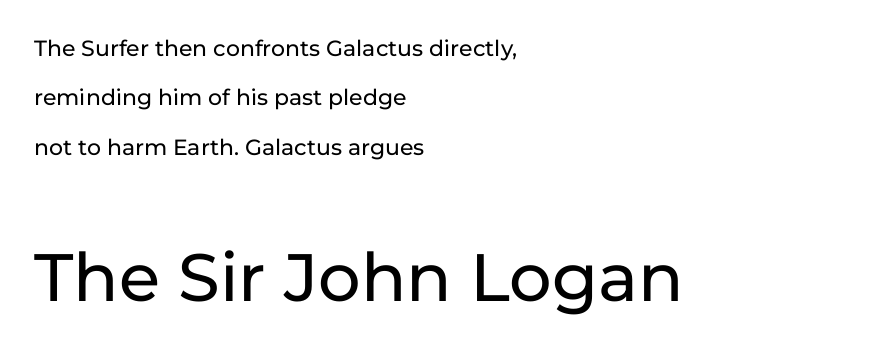
Q: Is the text italic (slanted)? A: No, it is upright.
Q: Is the typeface a serif or a sans-serif typeface? A: Sans-serif.
Q: Is the text underlined? A: No.
Q: How is the paragraph aligned? A: Left-aligned.
Q: Is the spacing between letters normal or unusually wide? A: Normal.
Q: Is the spacing between lines tight, normal or loose? A: Loose.
Q: Which block of text is set in a larger size, the first (top) or the second (bottom)? A: The second (bottom) one.
Q: Width (condensed, normal, or wide)? A: Normal.
Q: Stroke contrast? A: Low.
Q: x-height? A: Medium.
Q: Monospaced? A: No.
